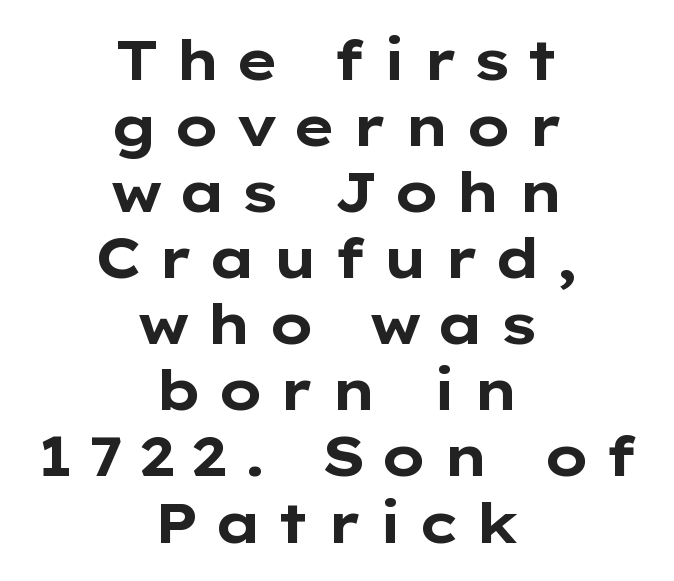
The image shows 56 px bold, wide sans-serif type, upright; set centered, line spacing 1.18x, unusually wide letter spacing (+0.26 em), not underlined; low stroke contrast and a medium x-height.
